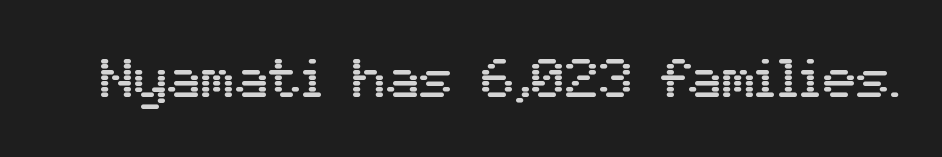
The specimen omits any rule beneath the text block's lines. Spacing between characters is what you'd get straight out of the box. The letters stand straight up with perfectly vertical stems. Note the varied advance widths — an 'i' is clearly narrower than an 'm'. Letterform terminals end flat and unadorned throughout the passage.
